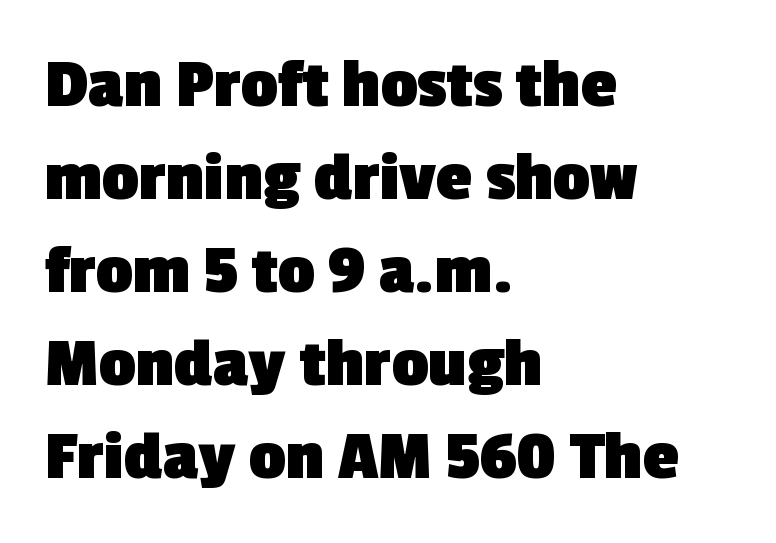
The image shows 72 px heavy sans-serif type; set left-aligned, normal line spacing (1.29x), normal letter spacing, not underlined; a medium x-height.
